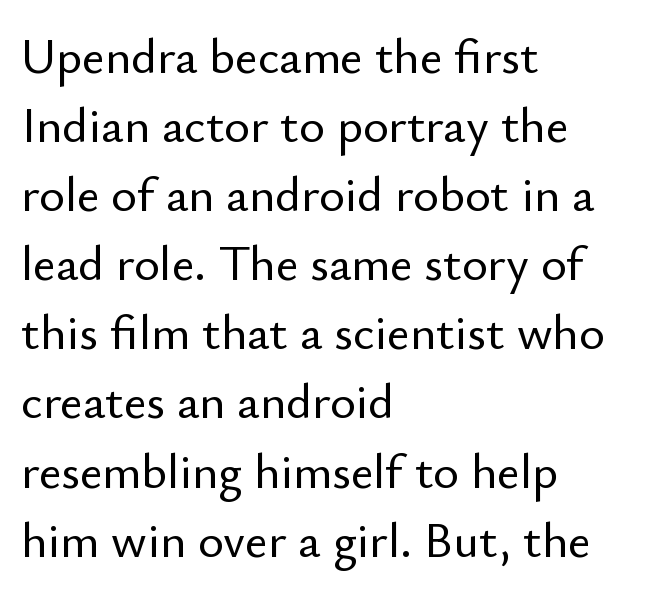
Q: Is the text italic (slanted)? A: No, it is upright.
Q: Is the typeface a serif or a sans-serif typeface? A: Sans-serif.
Q: Is the text underlined? A: No.
Q: How is the paragraph aligned? A: Left-aligned.
Q: Is the spacing between letters normal or unusually wide? A: Normal.
Q: Is the spacing between lines tight, normal or loose? A: Normal.
Q: Width (condensed, normal, or wide)? A: Normal.
Q: Stroke contrast? A: Low.
Q: x-height? A: Small.
Q: Monospaced? A: No.
